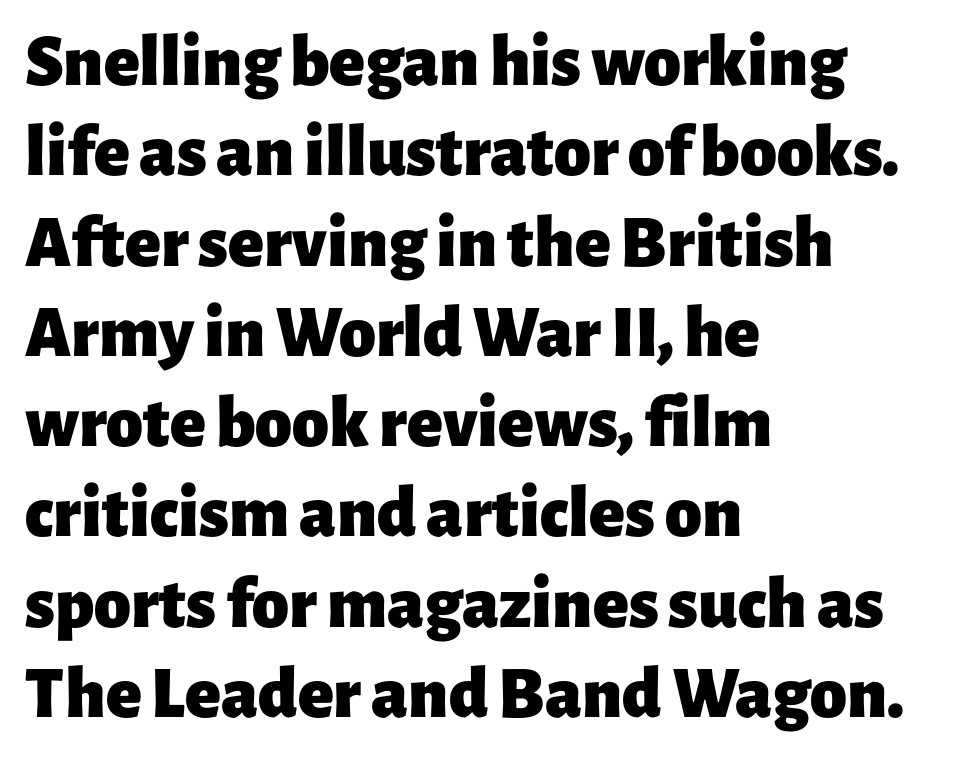
Q: Is the text bold? A: Yes.
Q: Is the text italic (slanted)? A: No, it is upright.
Q: Is the typeface a serif or a sans-serif typeface? A: Sans-serif.
Q: Is the text underlined? A: No.
Q: How is the paragraph aligned? A: Left-aligned.
Q: Is the spacing between letters normal or unusually wide? A: Normal.
Q: Width (condensed, normal, or wide)? A: Normal.
Q: Stroke contrast? A: Low.
Q: x-height? A: Medium.
Q: Monospaced? A: No.
